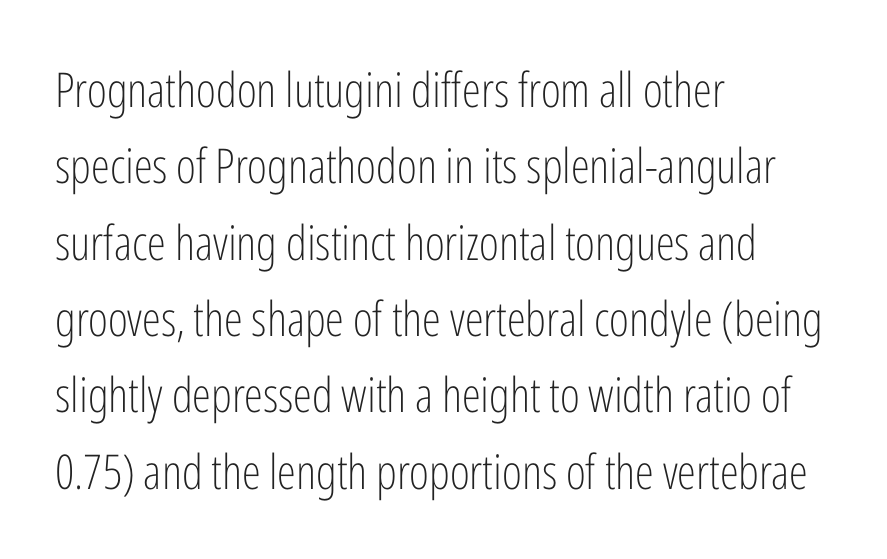
The image shows 48 px light, condensed sans-serif type, upright; set left-aligned, normal line spacing (1.59x), normal letter spacing, not underlined; low stroke contrast and a medium x-height.
